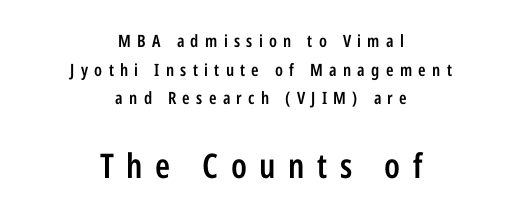
Weight check: semibold — heavier than regular, not quite bold. Scale increases going downward across the two blocks. The words here are not underlined. The lines in this sample share a center point and differ in where they start and stop. No italicization has been applied; the sample stays upright.
